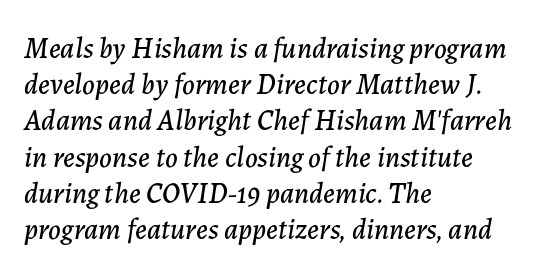
Tall strokes in this sample are angled rather than plumb. Tracking here is standard; glyphs follow each other at the usual distance. Successive baselines arrive at the customary interval. Note the varied advance widths — an 'i' is clearly narrower than an 'm'. One-word summary of the alignment: left. The gap between lines stays unmarked.
